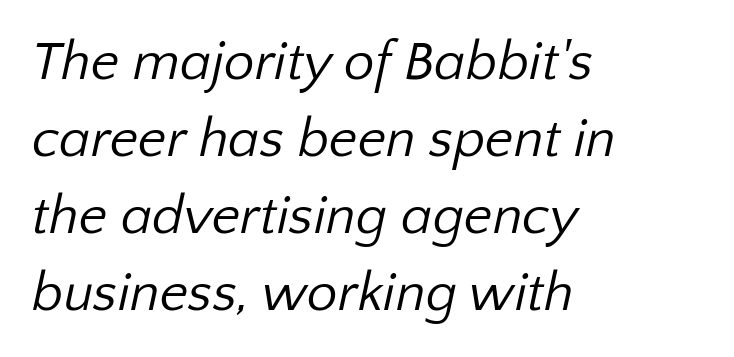
{"serif": "no", "bold": "no", "weight": "regular", "width": "normal", "stroke_contrast": "low", "x_height": "medium", "monospaced": "no", "underline": "no", "align": "left", "line_spacing": "normal", "line_spacing_ratio": 1.4, "letter_spacing": "normal", "letter_spacing_em": 0.0, "glyph_px": 55}
